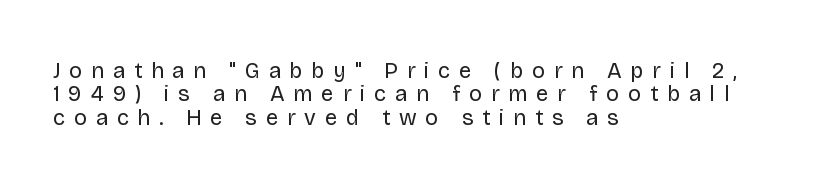
{"italic": "no", "bold": "no", "underline": "no", "align": "left", "line_spacing": "tight", "line_spacing_ratio": 1.06, "letter_spacing": "wide", "letter_spacing_em": 0.4, "glyph_px": 22}
